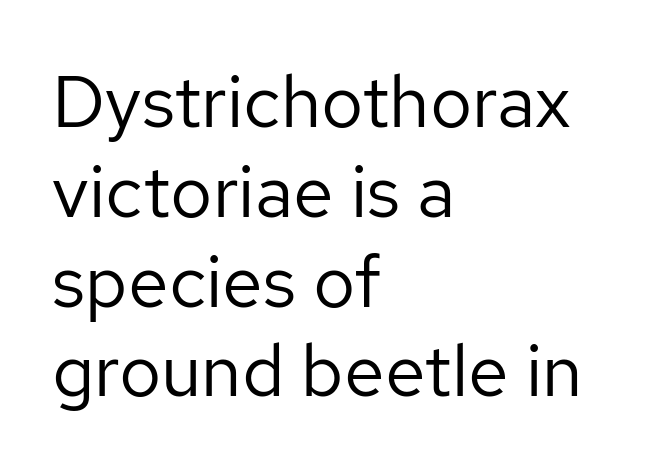
{"serif": "no", "italic": "no", "bold": "no", "weight": "regular", "width": "normal", "stroke_contrast": "low", "x_height": "medium", "monospaced": "no", "underline": "no", "align": "left", "line_spacing_ratio": 1.23, "letter_spacing": "normal", "letter_spacing_em": 0.0, "glyph_px": 73}
